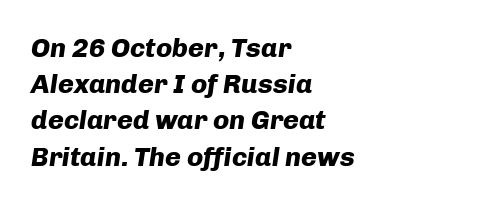
{"italic": "yes", "lean": "right", "slant_degrees": 8, "bold": "yes", "underline": "no", "align": "left", "line_spacing": "normal", "line_spacing_ratio": 1.34, "letter_spacing": "normal", "letter_spacing_em": 0.0, "glyph_px": 27}
